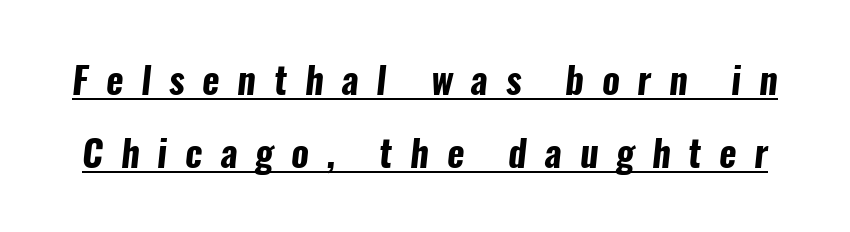
Inter-character spacing is expanded well beyond the font's built-in metrics. Baseline-to-baseline distance is far greater than the letter height. Does a line run under the words? Yes, clearly. Note the varied advance widths — an 'i' is clearly narrower than an 'm'.
